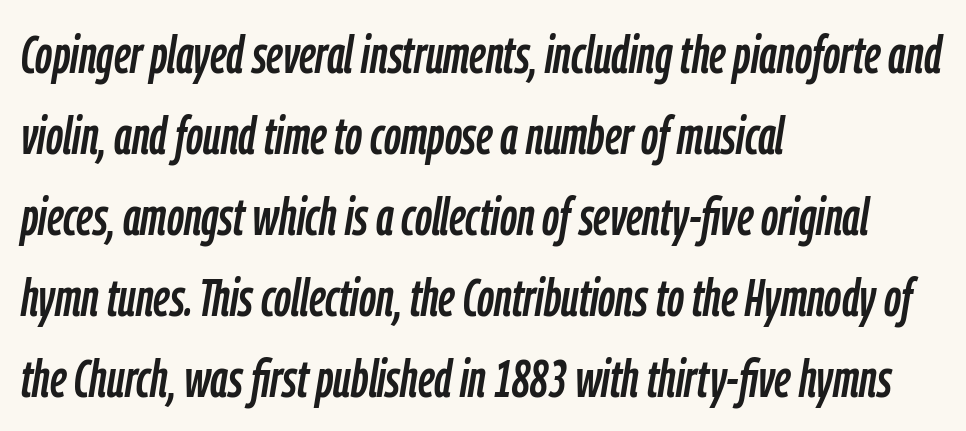
A typesetter would call this proportional, since set widths differ per character. The vertical gap from one line to the next is medium. You can tell it's italic because the verticals aren't actually vertical. Tracking here is standard; glyphs follow each other at the usual distance.
